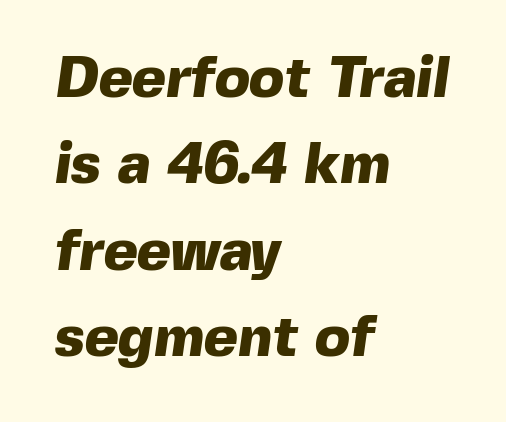
{"serif": "no", "bold": "yes", "weight": "heavy", "width": "normal", "x_height": "medium", "monospaced": "no", "underline": "no", "align": "left", "line_spacing": "normal", "line_spacing_ratio": 1.49, "letter_spacing": "normal", "letter_spacing_em": 0.0, "glyph_px": 58}
